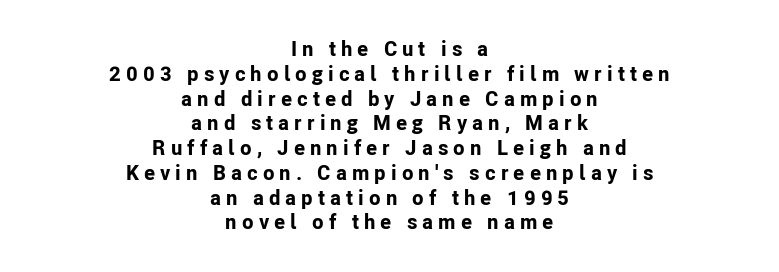
Q: Is the text bold? A: Yes.
Q: Is the text italic (slanted)? A: No, it is upright.
Q: Is the text underlined? A: No.
Q: How is the paragraph aligned? A: Centered.
Q: Is the spacing between letters normal or unusually wide? A: Unusually wide.
